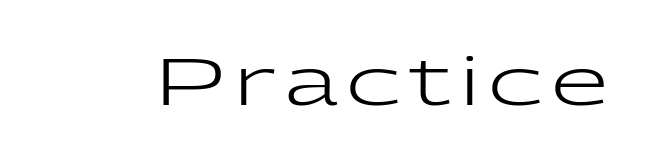
{"serif": "no", "italic": "no", "bold": "no", "weight": "regular", "width": "wide", "stroke_contrast": "low", "x_height": "medium", "monospaced": "no", "underline": "no", "glyph_px": 66}
